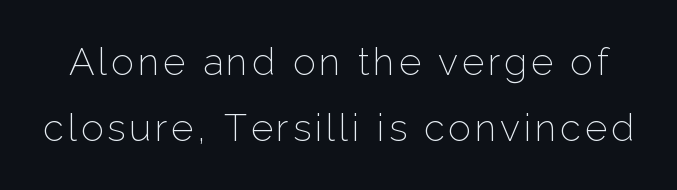
The image shows 38 px light sans-serif type, upright; set line spacing 1.74x, not underlined; low stroke contrast and a medium x-height.
